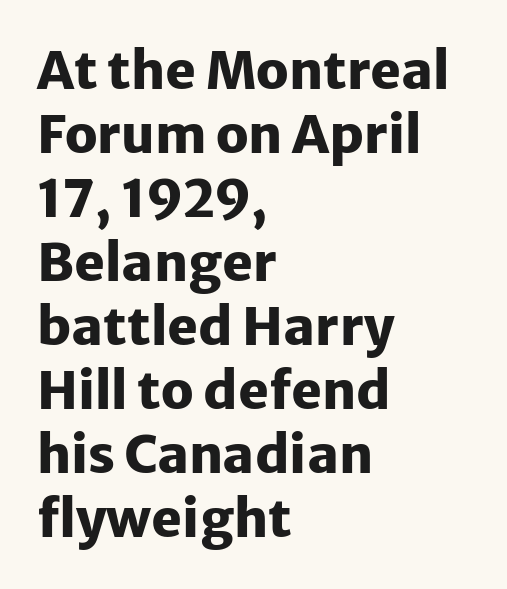
The passage shown is typed in a proportional face where columns would drift. The letterforms sit shoulder to shoulder at normal distance. Check under the words: just untouched page. The font family rendered here belongs to the sans-serif group.
